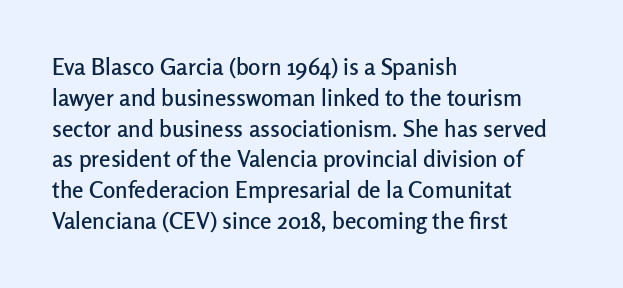
The image shows 23 px text type, upright; set left-aligned, normal line spacing (1.34x), normal letter spacing, not underlined.
